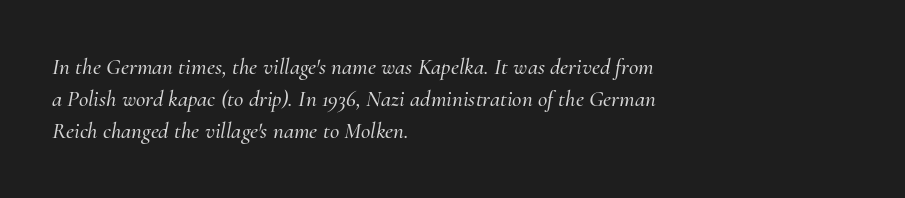
Descenders hang freely into open space. Honestly, the letter spacing is just normal — you wouldn't notice it. Notice how descenders clear the ascenders below comfortably — that's standard leading. These lines are set flush left with a ragged right edge.
